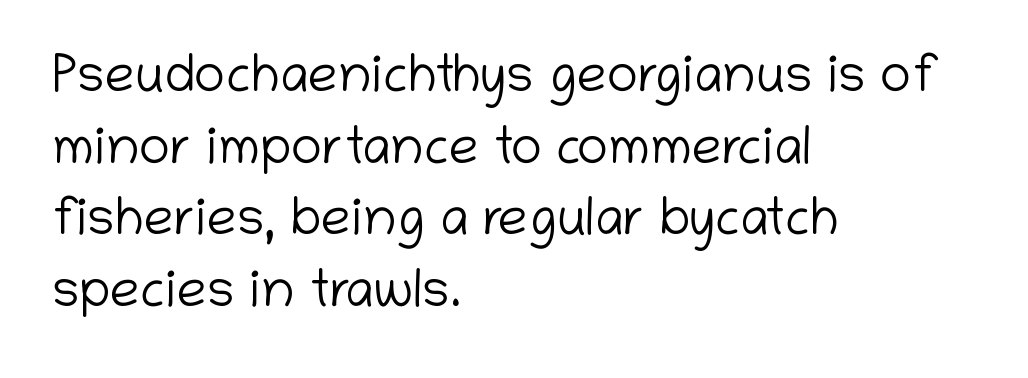
The image shows 53 px light sans-serif type, upright; set left-aligned, normal line spacing (1.35x), normal letter spacing, not underlined; low stroke contrast and a medium x-height.
